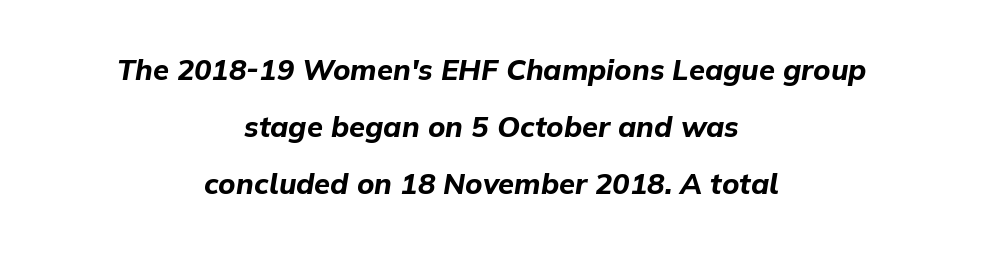
Q: Is the text bold? A: Yes.
Q: Is the text italic (slanted)? A: Yes, it leans right by about 9 degrees.
Q: Is the text underlined? A: No.
Q: How is the paragraph aligned? A: Centered.
Q: Is the spacing between letters normal or unusually wide? A: Normal.
Q: Is the spacing between lines tight, normal or loose? A: Loose.
Q: Width (condensed, normal, or wide)? A: Normal.
Q: Stroke contrast? A: Low.
Q: x-height? A: Medium.
Q: Monospaced? A: No.
